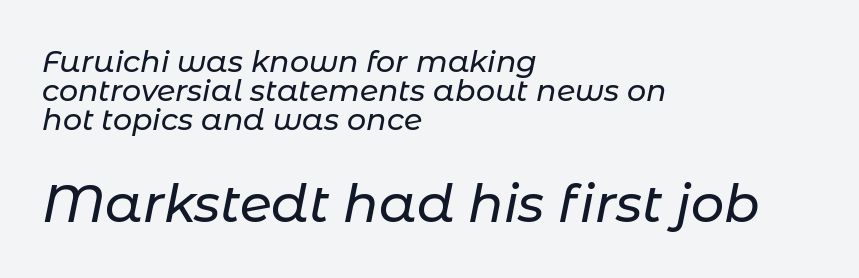
Q: Is the text italic (slanted)? A: Yes, it leans right by about 11 degrees.
Q: Is the text underlined? A: No.
Q: How is the paragraph aligned? A: Left-aligned.
Q: Is the spacing between letters normal or unusually wide? A: Normal.
Q: Is the spacing between lines tight, normal or loose? A: Tight.
Q: Which block of text is set in a larger size, the first (top) or the second (bottom)? A: The second (bottom) one.
Q: Width (condensed, normal, or wide)? A: Normal.
Q: Stroke contrast? A: Low.
Q: x-height? A: Medium.
Q: Monospaced? A: No.
